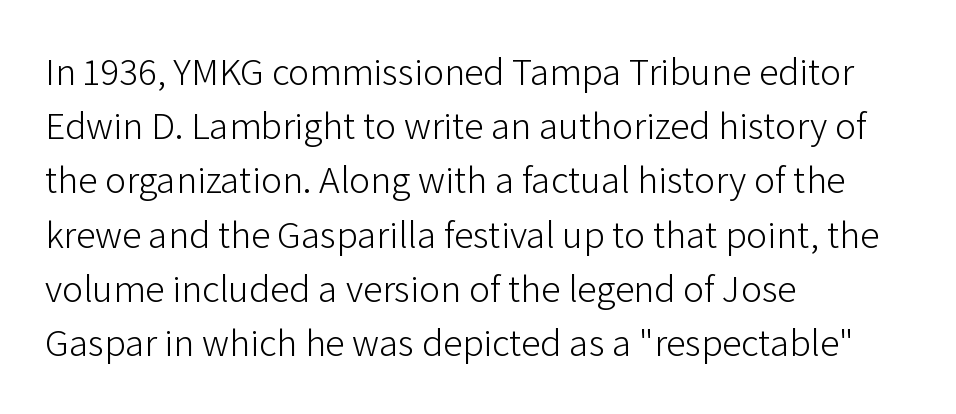
Q: Is the text bold? A: No.
Q: Is the text italic (slanted)? A: No, it is upright.
Q: Is the typeface a serif or a sans-serif typeface? A: Sans-serif.
Q: Is the text underlined? A: No.
Q: How is the paragraph aligned? A: Left-aligned.
Q: Is the spacing between letters normal or unusually wide? A: Normal.
Q: Is the spacing between lines tight, normal or loose? A: Normal.
Q: Width (condensed, normal, or wide)? A: Normal.
Q: Stroke contrast? A: Low.
Q: x-height? A: Medium.
Q: Monospaced? A: No.
